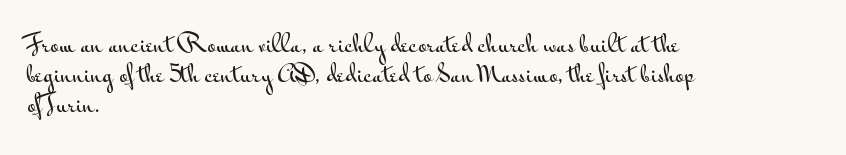
{"underline": "no", "align": "left", "line_spacing": "normal", "line_spacing_ratio": 1.31, "letter_spacing": "normal", "letter_spacing_em": 0.0, "glyph_px": 23}
